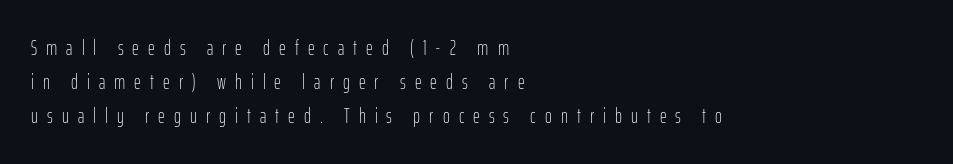
{"italic": "no", "bold": "no", "underline": "no", "align": "left", "line_spacing": "normal", "line_spacing_ratio": 1.61, "letter_spacing": "wide", "letter_spacing_em": 0.43, "glyph_px": 21}
